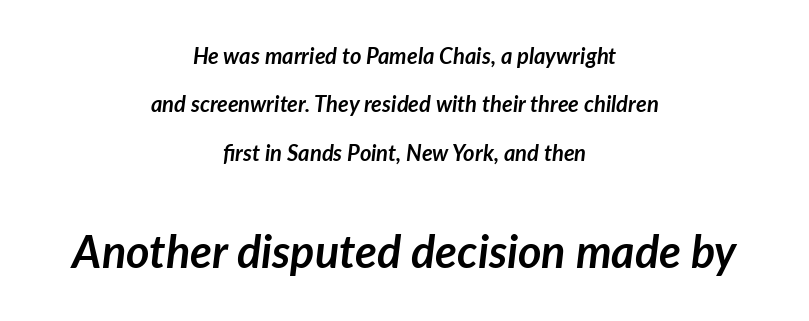
{"italic": "yes", "lean": "right", "slant_degrees": 7, "bold": "yes", "weight": "semibold", "width": "normal", "stroke_contrast": "low", "x_height": "medium", "monospaced": "no", "underline": "no", "align": "center", "line_spacing": "loose", "line_spacing_ratio": 2.2, "letter_spacing": "normal", "letter_spacing_em": 0.0, "larger_block": "second", "size_ratio": 2.05, "glyph_px": 45}
